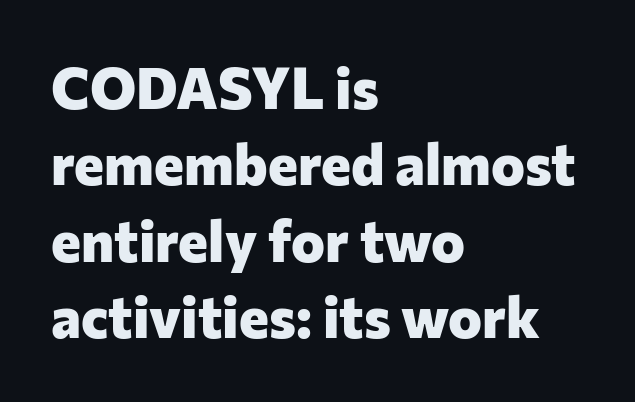
{"serif": "no", "italic": "no", "bold": "yes", "weight": "heavy", "width": "normal", "stroke_contrast": "low", "x_height": "medium", "monospaced": "no", "underline": "no", "align": "left", "line_spacing": "normal", "line_spacing_ratio": 1.34, "letter_spacing": "normal", "letter_spacing_em": 0.0, "glyph_px": 57}
